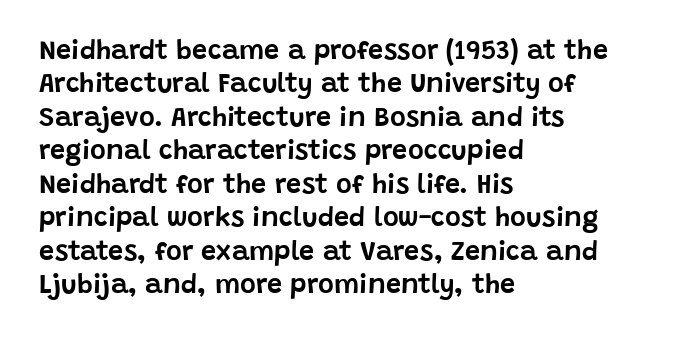
{"italic": "no", "underline": "no", "align": "left", "line_spacing_ratio": 1.24, "letter_spacing": "normal", "letter_spacing_em": 0.0, "glyph_px": 27}
